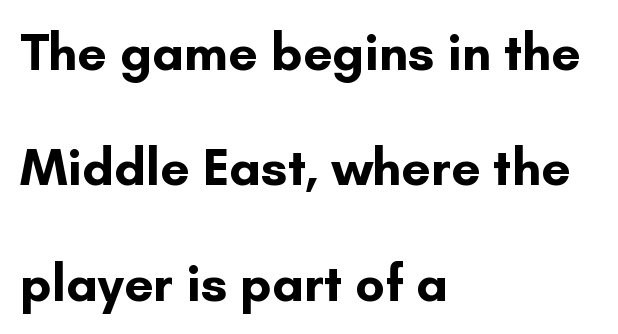
Q: Is the text bold? A: Yes.
Q: Is the text italic (slanted)? A: No, it is upright.
Q: Is the typeface a serif or a sans-serif typeface? A: Sans-serif.
Q: Is the text underlined? A: No.
Q: How is the paragraph aligned? A: Left-aligned.
Q: Is the spacing between letters normal or unusually wide? A: Normal.
Q: Is the spacing between lines tight, normal or loose? A: Loose.
Q: Width (condensed, normal, or wide)? A: Normal.
Q: Stroke contrast? A: Low.
Q: x-height? A: Small.
Q: Monospaced? A: No.
